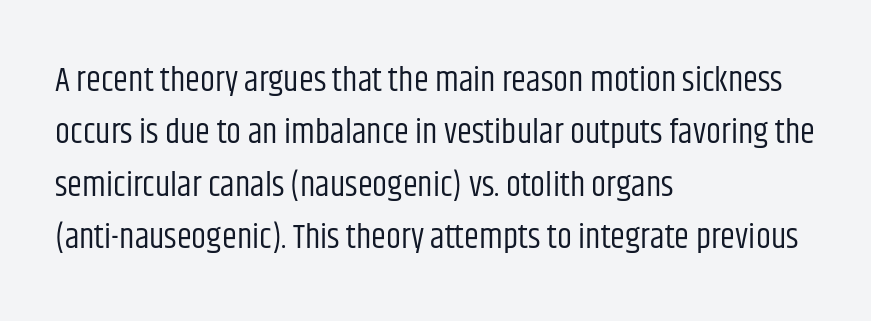
Q: Is the text bold? A: No.
Q: Is the text italic (slanted)? A: No, it is upright.
Q: Is the typeface a serif or a sans-serif typeface? A: Sans-serif.
Q: Is the text underlined? A: No.
Q: How is the paragraph aligned? A: Left-aligned.
Q: Is the spacing between letters normal or unusually wide? A: Normal.
Q: Is the spacing between lines tight, normal or loose? A: Normal.
Q: Width (condensed, normal, or wide)? A: Condensed.
Q: Stroke contrast? A: Low.
Q: x-height? A: Large.
Q: Monospaced? A: No.
